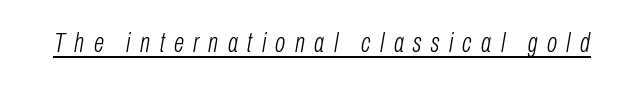
Q: Is the text bold? A: No.
Q: Is the text italic (slanted)? A: Yes, it leans right by about 10 degrees.
Q: Is the text underlined? A: Yes.
Q: Is the spacing between letters normal or unusually wide? A: Unusually wide.
